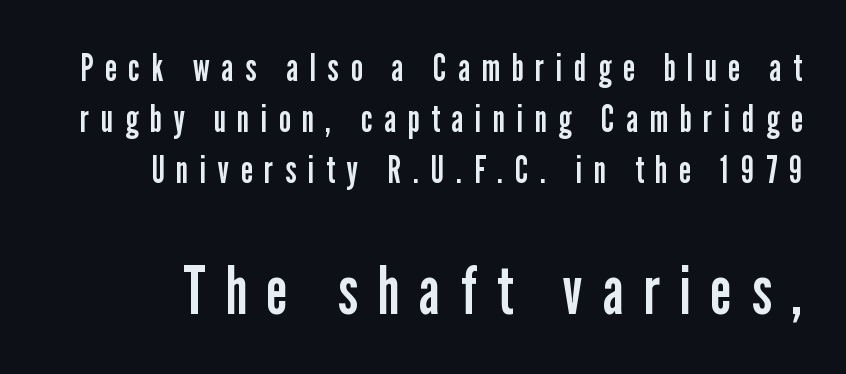
Q: Is the text bold? A: No.
Q: Is the text italic (slanted)? A: No, it is upright.
Q: Is the typeface a serif or a sans-serif typeface? A: Sans-serif.
Q: Is the text underlined? A: No.
Q: Is the spacing between letters normal or unusually wide? A: Unusually wide.
Q: Is the spacing between lines tight, normal or loose? A: Normal.
Q: Which block of text is set in a larger size, the first (top) or the second (bottom)? A: The second (bottom) one.
Q: Width (condensed, normal, or wide)? A: Condensed.
Q: Stroke contrast? A: Low.
Q: x-height? A: Medium.
Q: Monospaced? A: No.
